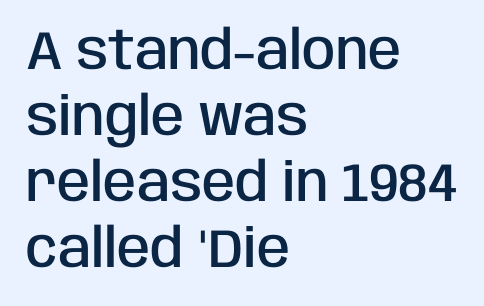
Posture: upright roman. Glance below the letters and you will spot only blank space. Tracking value appears to be zero — textbook default spacing. A classic flush-left, rag-right setting is used for this passage.
